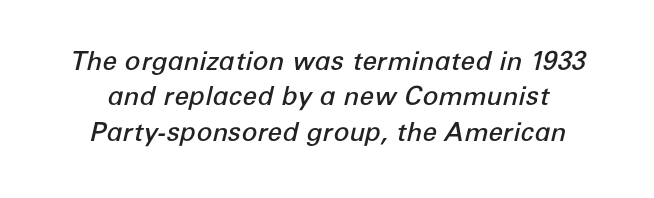
The image shows 26 px text type, italic (leaning right); set normal line spacing (1.36x), normal letter spacing, not underlined.
